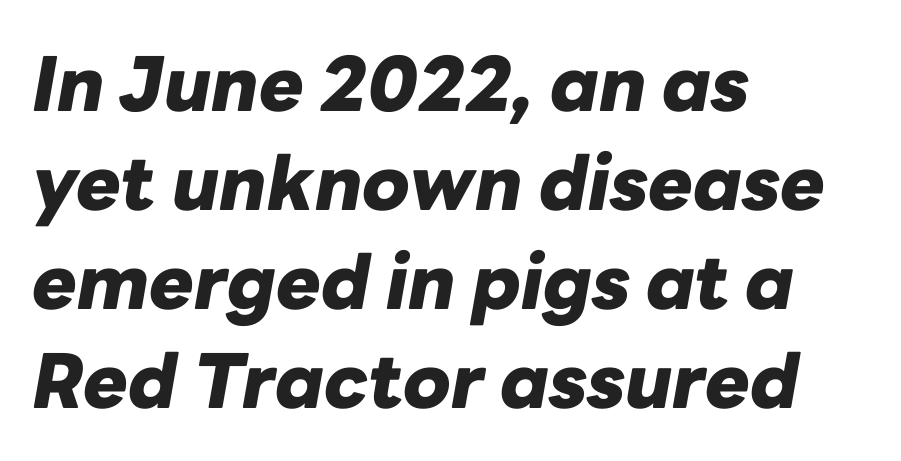
The image shows 75 px heavy type, italic (leaning right); set left-aligned, normal line spacing (1.32x), normal letter spacing, not underlined; low stroke contrast and a medium x-height.
